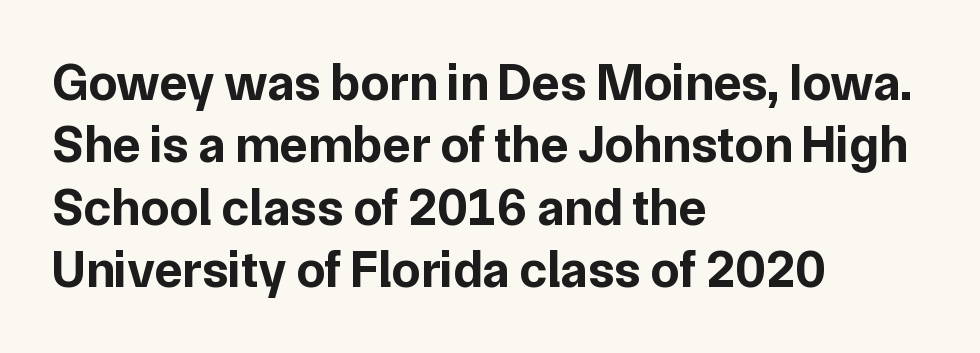
{"serif": "no", "italic": "no", "bold": "yes", "weight": "bold", "width": "normal", "stroke_contrast": "low", "x_height": "medium", "monospaced": "no", "underline": "no", "align": "left", "line_spacing_ratio": 1.2, "letter_spacing": "normal", "letter_spacing_em": 0.0, "glyph_px": 52}
